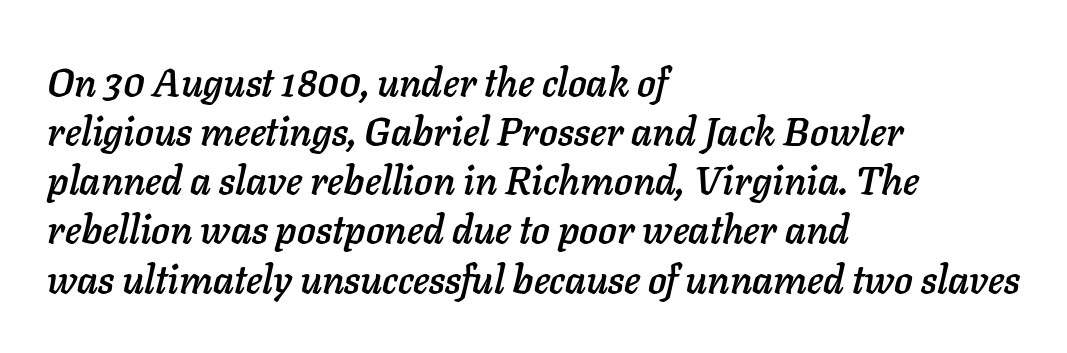
Q: Is the text italic (slanted)? A: Yes, it leans right by about 11 degrees.
Q: Is the text underlined? A: No.
Q: How is the paragraph aligned? A: Left-aligned.
Q: Is the spacing between letters normal or unusually wide? A: Normal.
Q: Is the spacing between lines tight, normal or loose? A: Normal.
Q: Width (condensed, normal, or wide)? A: Normal.
Q: Stroke contrast? A: Low.
Q: x-height? A: Medium.
Q: Monospaced? A: No.
